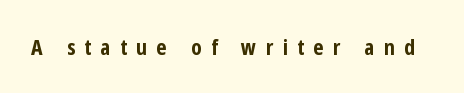
Q: Is the text bold? A: Yes.
Q: Is the text italic (slanted)? A: No, it is upright.
Q: Is the text underlined? A: No.
Q: Is the spacing between letters normal or unusually wide? A: Unusually wide.
